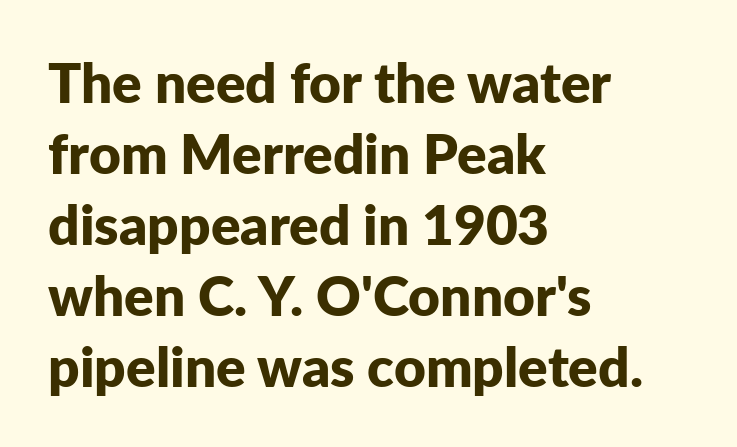
Q: Is the text bold? A: Yes.
Q: Is the text italic (slanted)? A: No, it is upright.
Q: Is the typeface a serif or a sans-serif typeface? A: Sans-serif.
Q: Is the text underlined? A: No.
Q: How is the paragraph aligned? A: Left-aligned.
Q: Is the spacing between letters normal or unusually wide? A: Normal.
Q: Is the spacing between lines tight, normal or loose? A: Normal.
Q: Width (condensed, normal, or wide)? A: Normal.
Q: Stroke contrast? A: Low.
Q: x-height? A: Medium.
Q: Monospaced? A: No.
